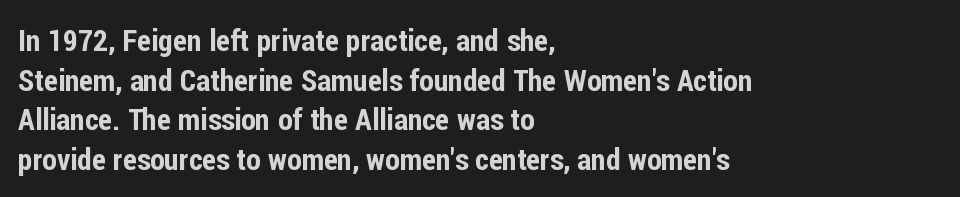
Q: Is the text italic (slanted)? A: No, it is upright.
Q: Is the typeface a serif or a sans-serif typeface? A: Sans-serif.
Q: Is the text underlined? A: No.
Q: How is the paragraph aligned? A: Left-aligned.
Q: Is the spacing between letters normal or unusually wide? A: Normal.
Q: Is the spacing between lines tight, normal or loose? A: Normal.
Q: Width (condensed, normal, or wide)? A: Condensed.
Q: Stroke contrast? A: Low.
Q: x-height? A: Medium.
Q: Monospaced? A: No.
